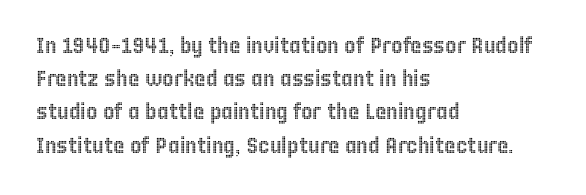
Q: Is the text italic (slanted)? A: No, it is upright.
Q: Is the text underlined? A: No.
Q: How is the paragraph aligned? A: Left-aligned.
Q: Is the spacing between letters normal or unusually wide? A: Normal.
Q: Is the spacing between lines tight, normal or loose? A: Normal.
